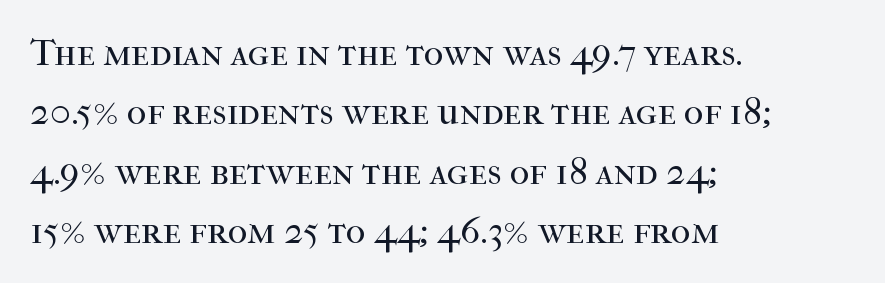
The image shows 38 px regular-weight serif type, upright; set left-aligned, normal line spacing (1.56x), normal letter spacing, not underlined; high stroke contrast and a medium x-height.
